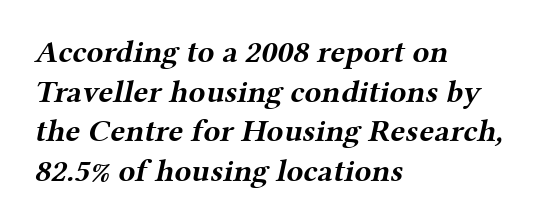
I'd describe the lettering as bold — thick and assertive. Is the block centered? No — it sits flush against the left margin. A clean baseline with only descenders dipping below it. Is this a fixed-width face? No — the glyphs have proportional, varying widths. The face used here is rendered with its standard letterfit. Quick note: interline space is typical.
